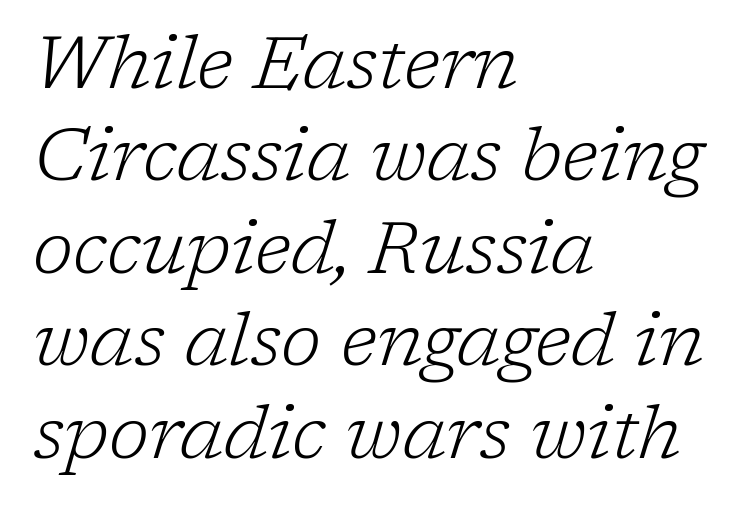
{"serif": "yes", "italic": "yes", "lean": "right", "slant_degrees": 17, "bold": "no", "weight": "light", "width": "normal", "stroke_contrast": "low", "x_height": "medium", "monospaced": "no", "underline": "no", "align": "left", "line_spacing": "normal", "line_spacing_ratio": 1.25, "letter_spacing": "normal", "letter_spacing_em": 0.0, "glyph_px": 74}
